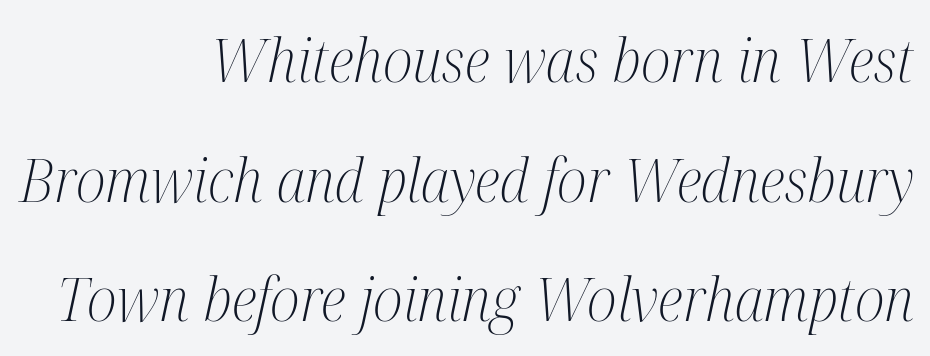
{"serif": "yes", "italic": "yes", "lean": "right", "slant_degrees": 12, "bold": "no", "weight": "light", "width": "condensed", "stroke_contrast": "medium", "x_height": "medium", "monospaced": "no", "underline": "no", "align": "right", "line_spacing": "loose", "line_spacing_ratio": 1.96, "letter_spacing": "normal", "letter_spacing_em": 0.0, "glyph_px": 61}
